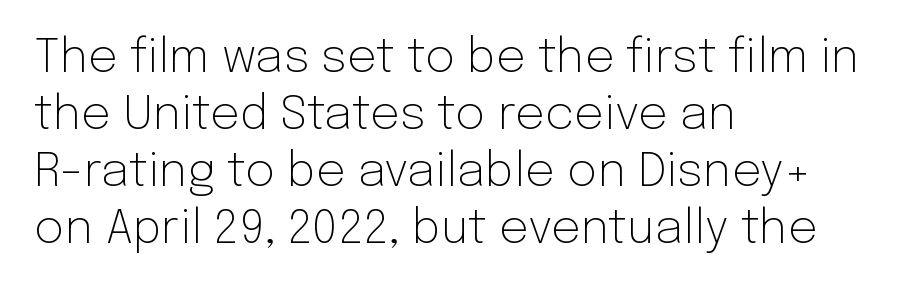
Q: Is the text bold? A: No.
Q: Is the text italic (slanted)? A: No, it is upright.
Q: Is the typeface a serif or a sans-serif typeface? A: Sans-serif.
Q: Is the text underlined? A: No.
Q: How is the paragraph aligned? A: Left-aligned.
Q: Is the spacing between letters normal or unusually wide? A: Normal.
Q: Width (condensed, normal, or wide)? A: Normal.
Q: Stroke contrast? A: Low.
Q: x-height? A: Medium.
Q: Monospaced? A: No.
